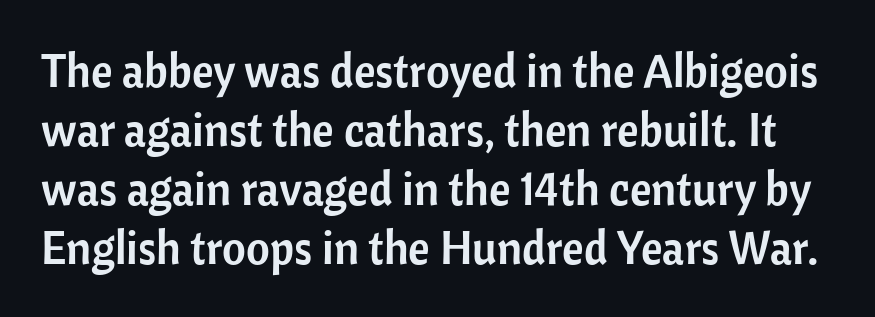
The image shows 46 px sans-serif type, upright; set normal line spacing (1.28x), normal letter spacing, not underlined; low stroke contrast and a medium x-height.
